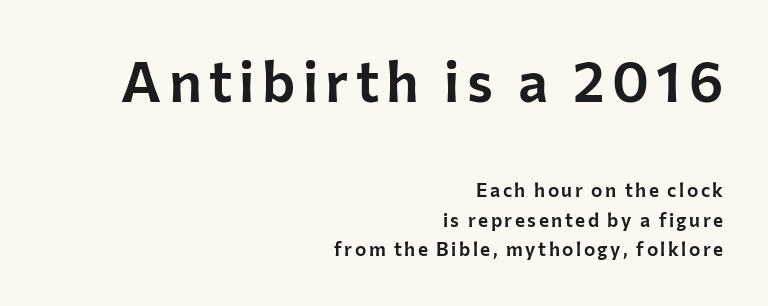
Q: Is the text italic (slanted)? A: No, it is upright.
Q: Is the typeface a serif or a sans-serif typeface? A: Sans-serif.
Q: Is the text underlined? A: No.
Q: How is the paragraph aligned? A: Right-aligned.
Q: Is the spacing between lines tight, normal or loose? A: Normal.
Q: Which block of text is set in a larger size, the first (top) or the second (bottom)? A: The first (top) one.
Q: Width (condensed, normal, or wide)? A: Normal.
Q: Stroke contrast? A: Low.
Q: x-height? A: Medium.
Q: Monospaced? A: No.
